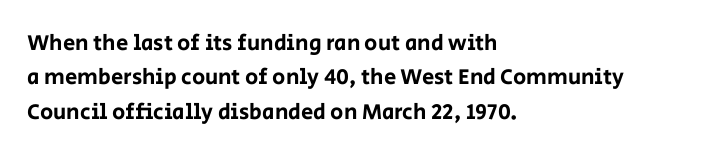
{"italic": "no", "underline": "no", "align": "left", "line_spacing": "normal", "line_spacing_ratio": 1.56, "letter_spacing": "normal", "letter_spacing_em": 0.0, "glyph_px": 22}
